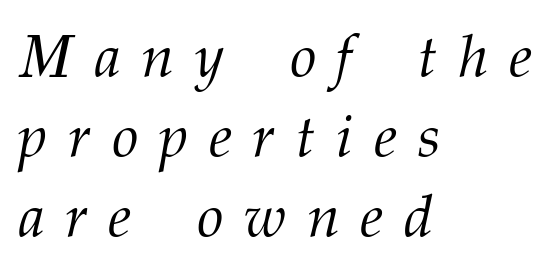
Q: Is the text bold? A: No.
Q: Is the text italic (slanted)? A: Yes, it leans right by about 12 degrees.
Q: Is the typeface a serif or a sans-serif typeface? A: Serif.
Q: Is the text underlined? A: No.
Q: How is the paragraph aligned? A: Left-aligned.
Q: Is the spacing between letters normal or unusually wide? A: Unusually wide.
Q: Is the spacing between lines tight, normal or loose? A: Normal.
Q: Width (condensed, normal, or wide)? A: Normal.
Q: Stroke contrast? A: Medium.
Q: x-height? A: Medium.
Q: Monospaced? A: No.
